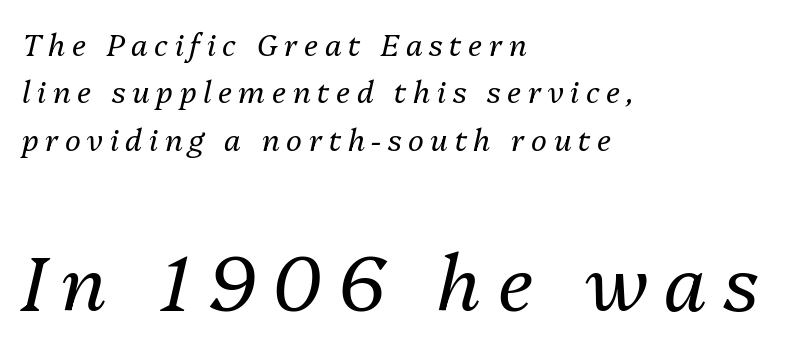
The rows are spaced the way most documents space them. The compositor pushed each line to the left boundary. The passage shown has open, widely tracked lettering throughout. Italic? Definitely — the glyphs are oblique. Weight: not bold — regular or lighter. The words here are not underlined.
